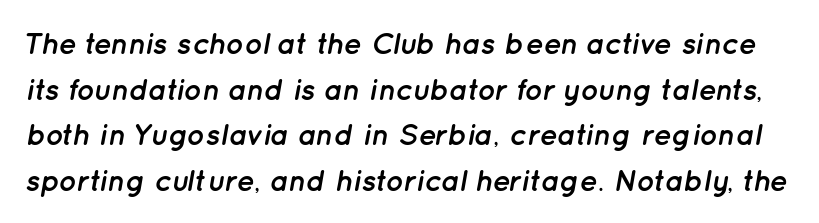
Q: Is the text bold? A: Yes.
Q: Is the text italic (slanted)? A: Yes, it leans right by about 12 degrees.
Q: Is the text underlined? A: No.
Q: Is the spacing between letters normal or unusually wide? A: Normal.
Q: Is the spacing between lines tight, normal or loose? A: Normal.
Q: Width (condensed, normal, or wide)? A: Normal.
Q: Stroke contrast? A: Low.
Q: x-height? A: Medium.
Q: Monospaced? A: No.
